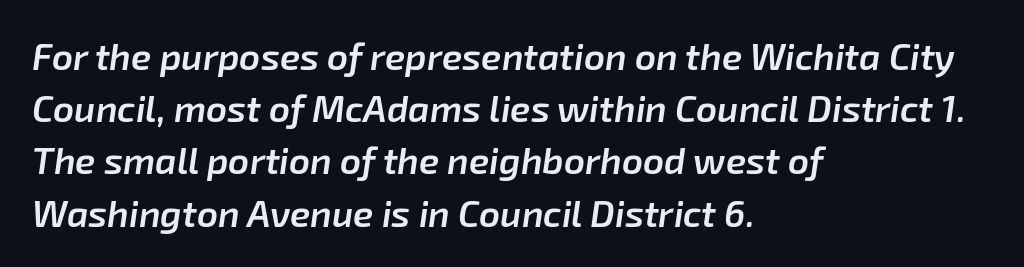
Q: Is the text bold? A: Semi-bold.
Q: Is the text italic (slanted)? A: Yes, it leans right by about 8 degrees.
Q: Is the text underlined? A: No.
Q: How is the paragraph aligned? A: Left-aligned.
Q: Is the spacing between letters normal or unusually wide? A: Normal.
Q: Is the spacing between lines tight, normal or loose? A: Normal.
Q: Width (condensed, normal, or wide)? A: Normal.
Q: Stroke contrast? A: Low.
Q: x-height? A: Medium.
Q: Monospaced? A: No.
